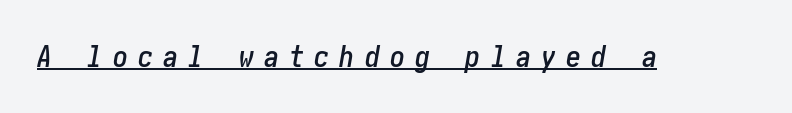
Q: Is the text italic (slanted)? A: Yes, it leans right by about 10 degrees.
Q: Is the text underlined? A: Yes.
Q: Is the spacing between letters normal or unusually wide? A: Unusually wide.
Q: Width (condensed, normal, or wide)? A: Condensed.
Q: Stroke contrast? A: Low.
Q: x-height? A: Medium.
